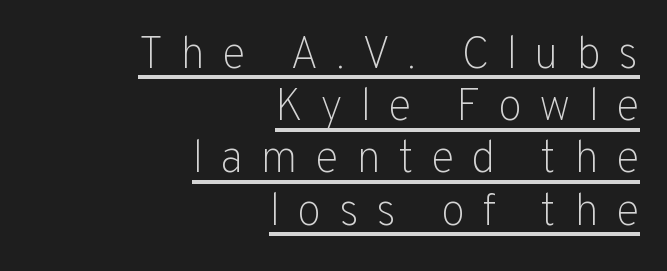
Varying glyph widths throughout — classic text-font behaviour. Display-style spreading of the glyphs; the letterfit is very open. Layout note: lines flush right. The rendering shows plain stroke endings on the letterforms — a sans-serif design.
